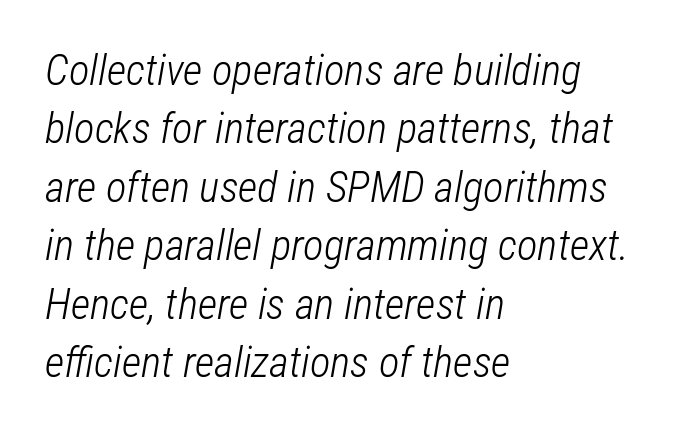
The image shows 43 px light, condensed type, italic (leaning right); set left-aligned, normal line spacing (1.36x), normal letter spacing, not underlined; low stroke contrast and a medium x-height.
